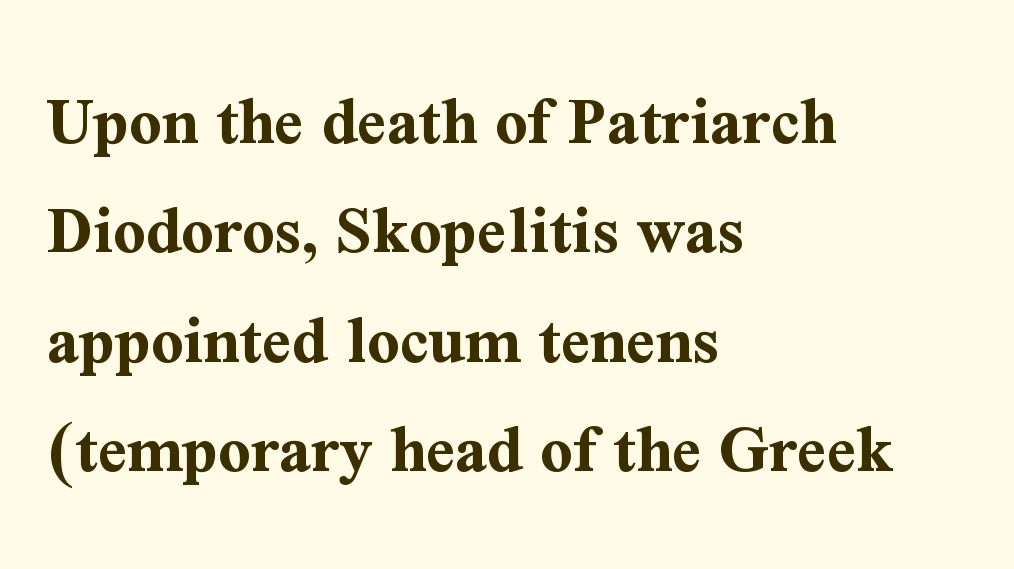
This sample has the flowing, uneven cadence of proportional lettering. The rendering uses a moderate line-height, typical for paragraphs. Casual observation: everything's shoved over to the left. Ascenders rise straight up at ninety degrees. Here the glyphs are tracked normally, forming tight word shapes. These lines carry a lot of weight — the face is fully bold.
